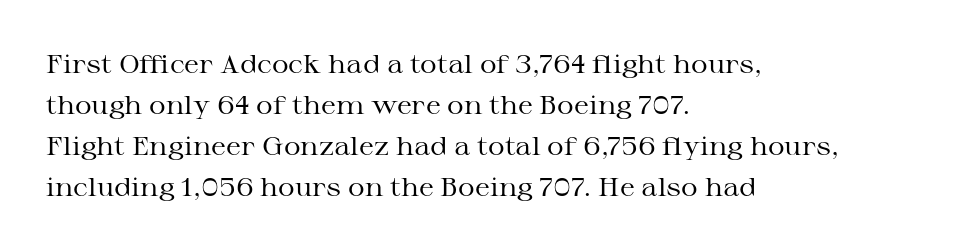
{"italic": "no", "bold": "no", "underline": "no", "align": "left", "line_spacing": "normal", "line_spacing_ratio": 1.58, "letter_spacing": "normal", "letter_spacing_em": 0.0, "glyph_px": 26}
